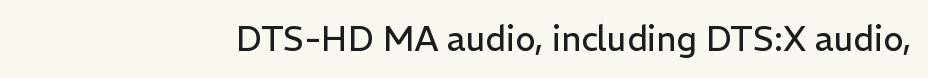
The rendering keeps characters at their native spacing. Serif or sans? Sans — the stroke terminals are bare. Heaviness? Minimal to ordinary, like unemphasized prose. This sample uses an upright cut, with every glyph sitting square on the baseline. Proportional: the letters do not fall into vertical columns. Glance below the letters and you will spot only blank space.
